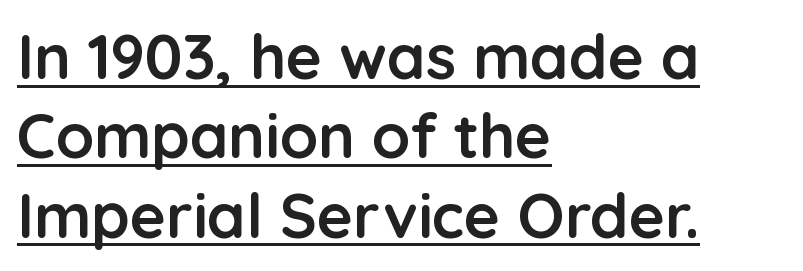
{"serif": "no", "italic": "no", "bold": "yes", "weight": "semibold", "width": "normal", "stroke_contrast": "low", "x_height": "medium", "monospaced": "no", "underline": "yes", "align": "left", "line_spacing": "normal", "line_spacing_ratio": 1.28, "letter_spacing": "normal", "letter_spacing_em": 0.0, "glyph_px": 62}
